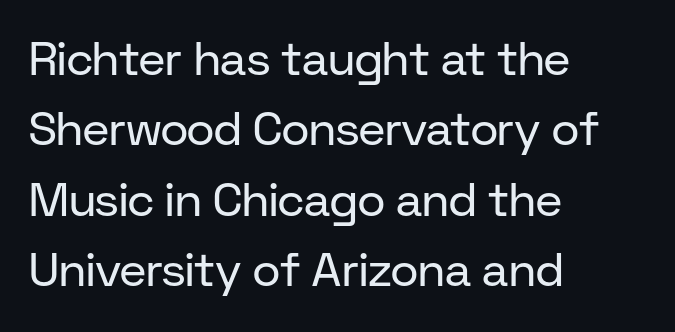
The image shows 47 px regular-weight sans-serif type, upright; set left-aligned, normal line spacing (1.5x), normal letter spacing, not underlined; low stroke contrast and a medium x-height.
